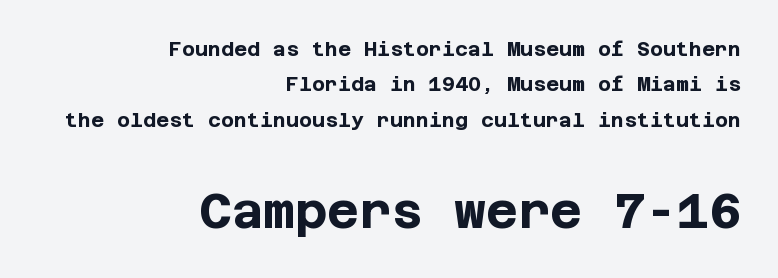
Q: Is the text bold? A: Yes.
Q: Is the text italic (slanted)? A: No, it is upright.
Q: Is the typeface a serif or a sans-serif typeface? A: Sans-serif.
Q: Is the text underlined? A: No.
Q: How is the paragraph aligned? A: Right-aligned.
Q: Is the spacing between letters normal or unusually wide? A: Normal.
Q: Which block of text is set in a larger size, the first (top) or the second (bottom)? A: The second (bottom) one.
Q: Width (condensed, normal, or wide)? A: Normal.
Q: Stroke contrast? A: Low.
Q: x-height? A: Large.
